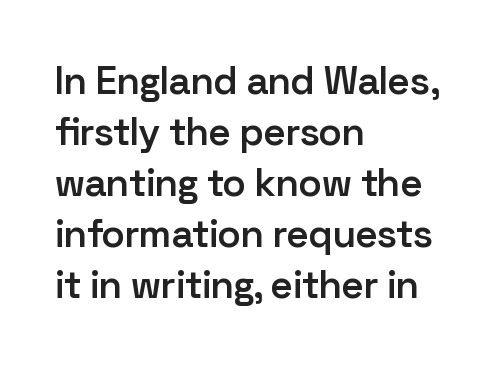
Q: Is the text bold? A: Semi-bold.
Q: Is the text italic (slanted)? A: No, it is upright.
Q: Is the typeface a serif or a sans-serif typeface? A: Sans-serif.
Q: Is the text underlined? A: No.
Q: How is the paragraph aligned? A: Left-aligned.
Q: Is the spacing between letters normal or unusually wide? A: Normal.
Q: Is the spacing between lines tight, normal or loose? A: Normal.
Q: Width (condensed, normal, or wide)? A: Normal.
Q: Stroke contrast? A: Low.
Q: x-height? A: Medium.
Q: Monospaced? A: No.
